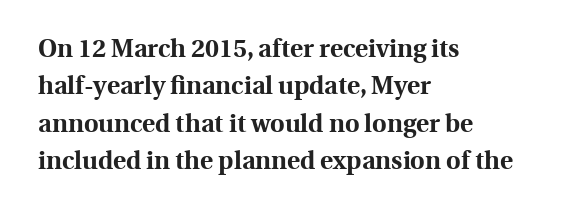
Q: Is the text bold? A: Yes.
Q: Is the text italic (slanted)? A: No, it is upright.
Q: Is the text underlined? A: No.
Q: How is the paragraph aligned? A: Left-aligned.
Q: Is the spacing between letters normal or unusually wide? A: Normal.
Q: Is the spacing between lines tight, normal or loose? A: Normal.
